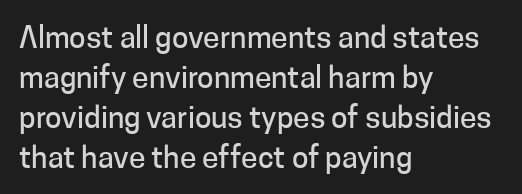
Q: Is the text italic (slanted)? A: No, it is upright.
Q: Is the typeface a serif or a sans-serif typeface? A: Sans-serif.
Q: Is the text underlined? A: No.
Q: How is the paragraph aligned? A: Left-aligned.
Q: Is the spacing between letters normal or unusually wide? A: Normal.
Q: Is the spacing between lines tight, normal or loose? A: Normal.
Q: Width (condensed, normal, or wide)? A: Normal.
Q: Stroke contrast? A: Low.
Q: x-height? A: Medium.
Q: Monospaced? A: No.
